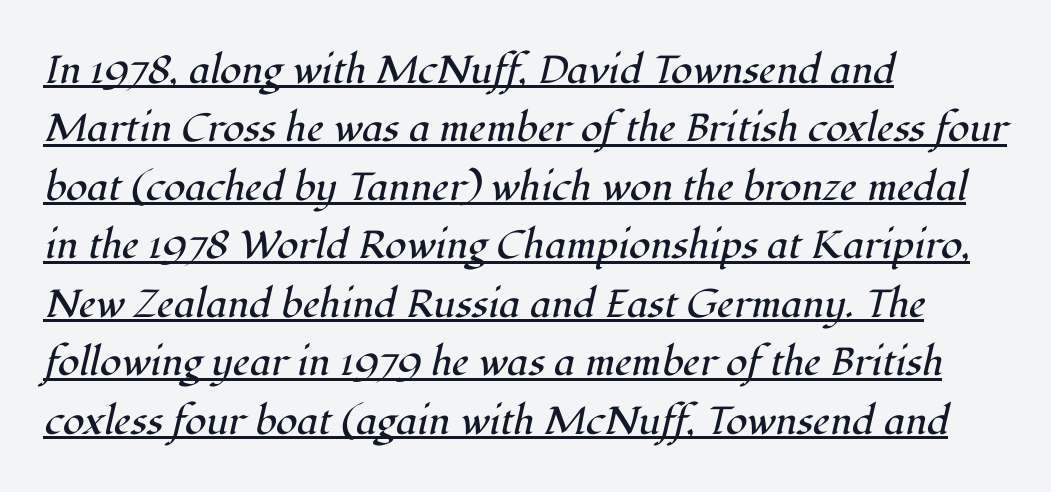
Q: Is the text bold? A: No.
Q: Is the text italic (slanted)? A: Yes, it leans right by about 12 degrees.
Q: Is the typeface a serif or a sans-serif typeface? A: Serif.
Q: Is the text underlined? A: Yes.
Q: How is the paragraph aligned? A: Left-aligned.
Q: Is the spacing between letters normal or unusually wide? A: Normal.
Q: Is the spacing between lines tight, normal or loose? A: Normal.
Q: Width (condensed, normal, or wide)? A: Normal.
Q: Stroke contrast? A: High.
Q: x-height? A: Medium.
Q: Monospaced? A: No.
